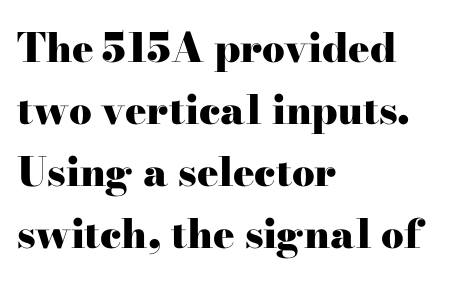
The image shows 40 px heavy, wide serif type, upright; set left-aligned, normal line spacing (1.55x), normal letter spacing, not underlined; high stroke contrast and a small x-height.
